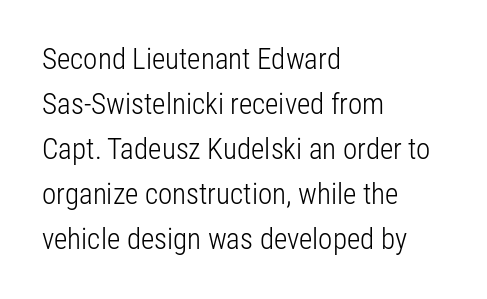
{"serif": "no", "italic": "no", "bold": "no", "weight": "light", "width": "condensed", "stroke_contrast": "low", "x_height": "medium", "monospaced": "no", "underline": "no", "align": "left", "line_spacing": "normal", "line_spacing_ratio": 1.55, "letter_spacing": "normal", "letter_spacing_em": 0.0, "glyph_px": 29}
